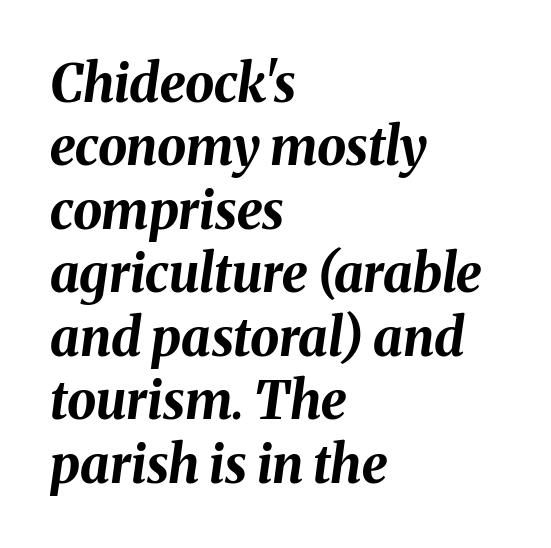
Q: Is the text bold? A: Yes.
Q: Is the text italic (slanted)? A: Yes, it leans right by about 8 degrees.
Q: Is the text underlined? A: No.
Q: How is the paragraph aligned? A: Left-aligned.
Q: Is the spacing between letters normal or unusually wide? A: Normal.
Q: Width (condensed, normal, or wide)? A: Normal.
Q: Stroke contrast? A: Medium.
Q: x-height? A: Medium.
Q: Monospaced? A: No.
